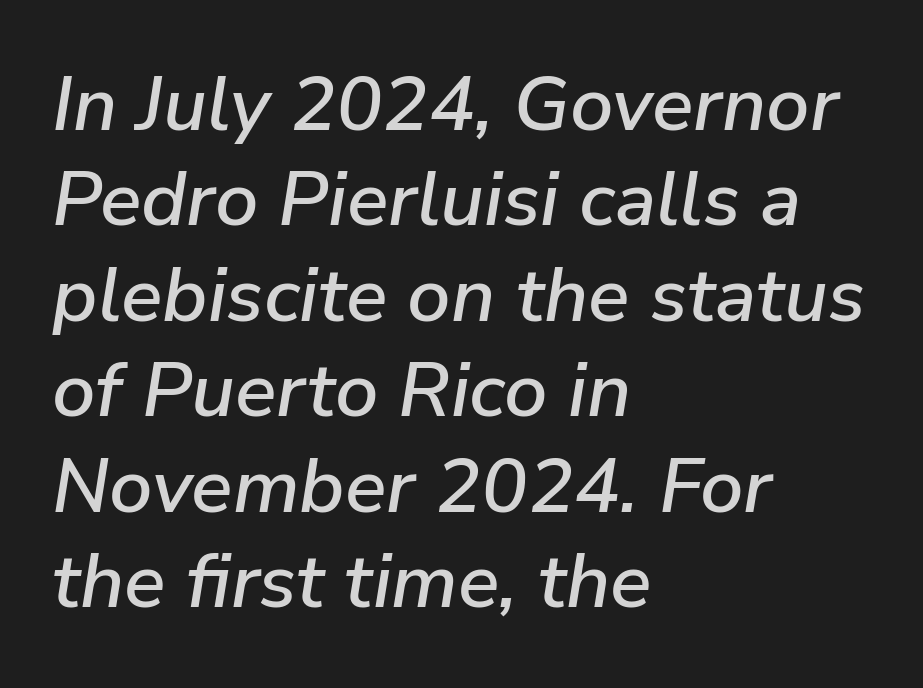
{"italic": "yes", "lean": "right", "slant_degrees": 9, "width": "normal", "stroke_contrast": "low", "x_height": "medium", "monospaced": "no", "underline": "no", "align": "left", "line_spacing_ratio": 1.24, "letter_spacing": "normal", "letter_spacing_em": 0.0, "glyph_px": 77}
